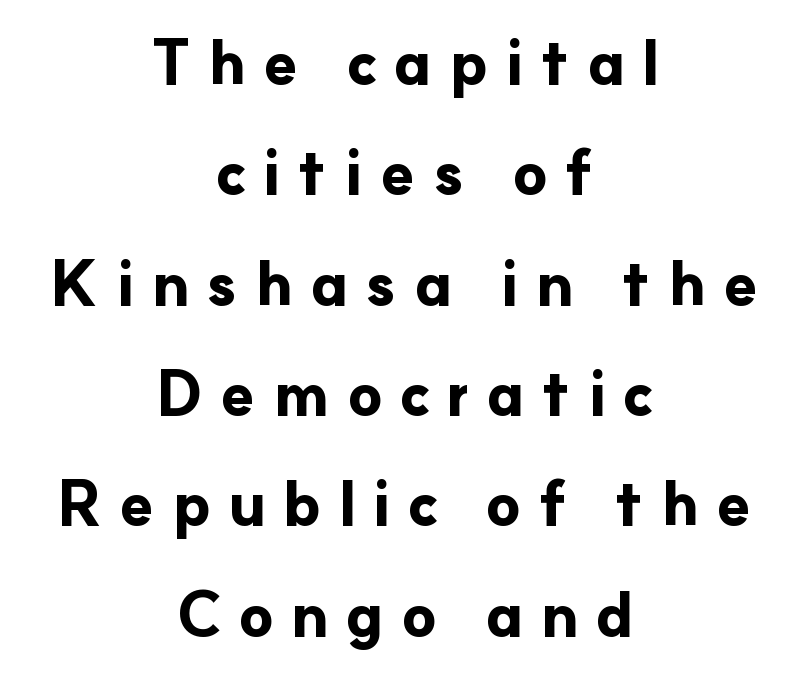
The image shows 62 px bold sans-serif type, upright; set centered, line spacing 1.78x, unusually wide letter spacing (+0.27 em), not underlined; low stroke contrast and a small x-height.
